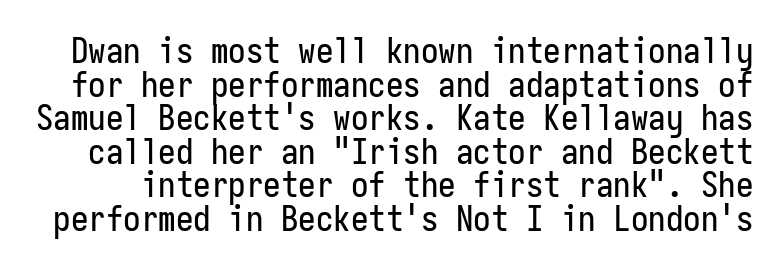
It's the straight-up-and-down kind of type. A clean baseline with only descenders dipping below it. Typographically, this falls in the sans-serif category. Every character here occupies the same horizontal width, giving the sample a typewriter-like rhythm.
